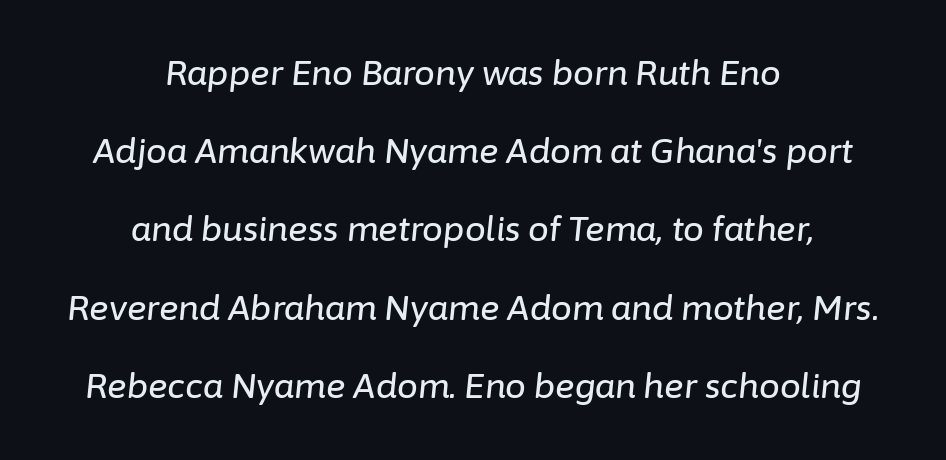
The image shows 33 px text type, italic (leaning right); set centered, loose line spacing (2.37x), normal letter spacing, not underlined; low stroke contrast and a medium x-height.
